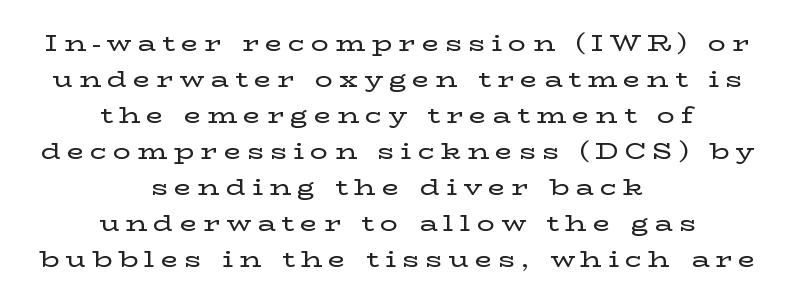
{"italic": "no", "underline": "no", "align": "center", "line_spacing": "normal", "line_spacing_ratio": 1.64, "letter_spacing": "wide", "letter_spacing_em": 0.29, "glyph_px": 22}
